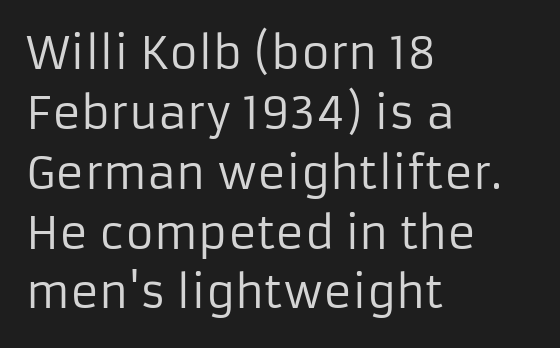
{"serif": "no", "italic": "no", "bold": "no", "weight": "regular", "width": "normal", "stroke_contrast": "low", "x_height": "medium", "monospaced": "no", "underline": "no", "align": "left", "line_spacing": "normal", "line_spacing_ratio": 1.36, "letter_spacing": "normal", "letter_spacing_em": 0.0, "glyph_px": 44}
